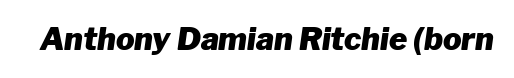
The image shows 31 px heavy type, italic (leaning right); set normal letter spacing, not underlined; low stroke contrast and a medium x-height.
